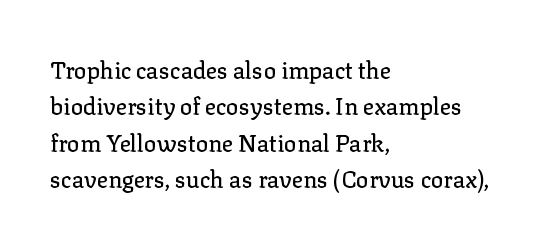
Q: Is the text italic (slanted)? A: No, it is upright.
Q: Is the text underlined? A: No.
Q: How is the paragraph aligned? A: Left-aligned.
Q: Is the spacing between letters normal or unusually wide? A: Normal.
Q: Is the spacing between lines tight, normal or loose? A: Normal.
